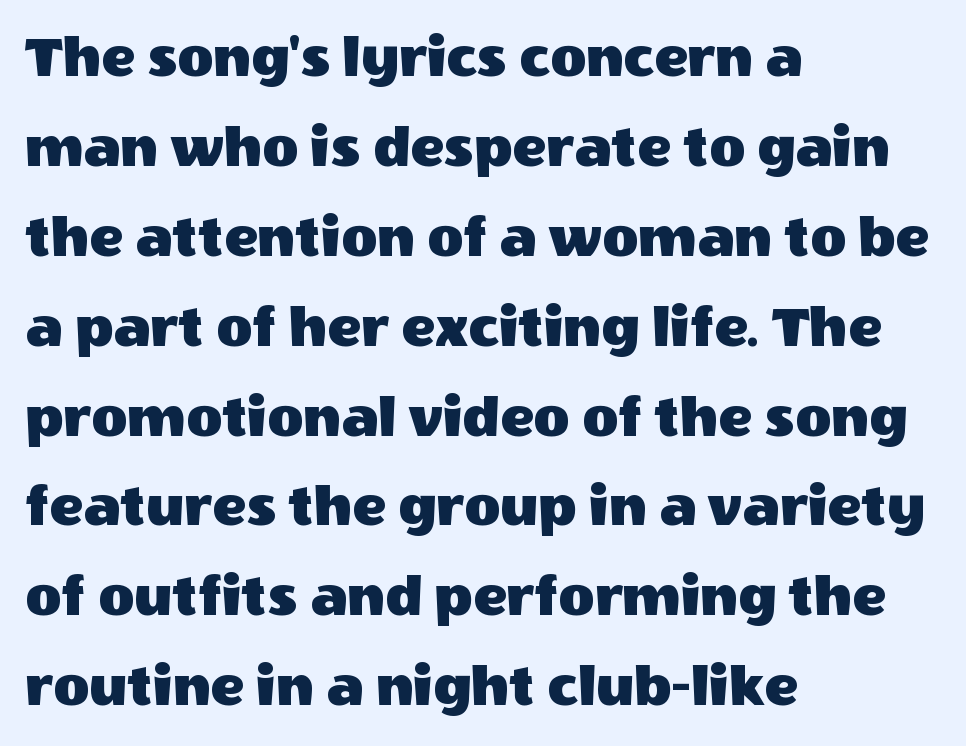
There is no visible air inserted between adjacent glyphs. The letters advance in unequal steps, a hallmark of proportional type. When letters stand straight like this, we call the style roman or upright. Leading: standard. Descender tails drop into unmarked territory.
